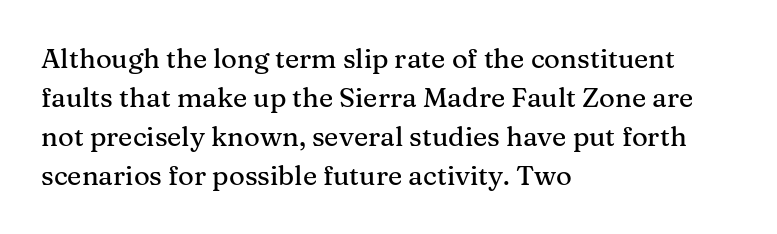
The image shows 27 px text type, upright; set left-aligned, normal line spacing (1.45x), normal letter spacing, not underlined.
